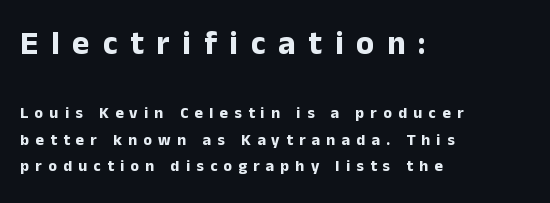
The image shows 33 px bold sans-serif type, upright; set left-aligned, normal line spacing (1.66x), unusually wide letter spacing (+0.39 em), not underlined; the first (top) block is 2.06x larger; low stroke contrast and a medium x-height.
